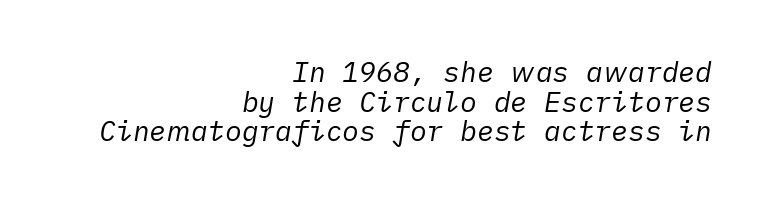
Q: Is the text bold? A: No.
Q: Is the text italic (slanted)? A: Yes, it leans right by about 10 degrees.
Q: Is the text underlined? A: No.
Q: How is the paragraph aligned? A: Right-aligned.
Q: Is the spacing between letters normal or unusually wide? A: Normal.
Q: Is the spacing between lines tight, normal or loose? A: Tight.
Q: Width (condensed, normal, or wide)? A: Normal.
Q: Stroke contrast? A: Low.
Q: x-height? A: Medium.
